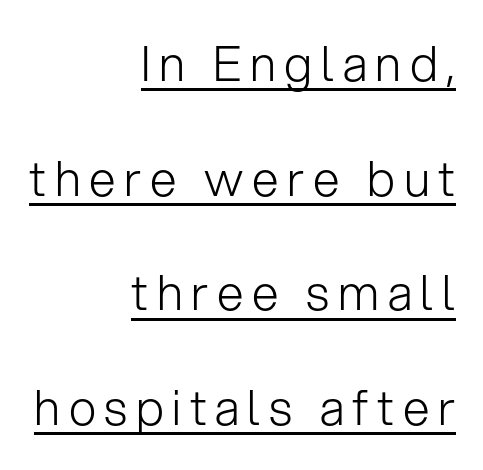
The lines in this sample share a right terminus and differ only in where they begin. Is this a fixed-width face? No — the glyphs have proportional, varying widths. Rendered with straight, roman letterforms. Every word sits above its own underline. Quick note: interline space is abundant. Think standard paragraph weight, or any step lighter than that.
